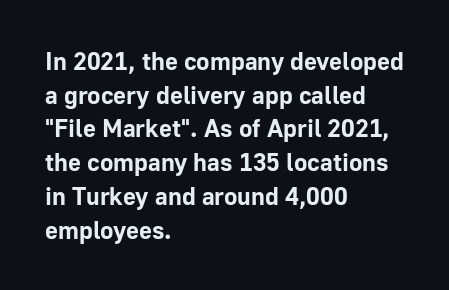
{"italic": "no", "bold": "yes", "underline": "no", "align": "left", "line_spacing": "normal", "line_spacing_ratio": 1.35, "letter_spacing": "normal", "letter_spacing_em": 0.0, "glyph_px": 25}
